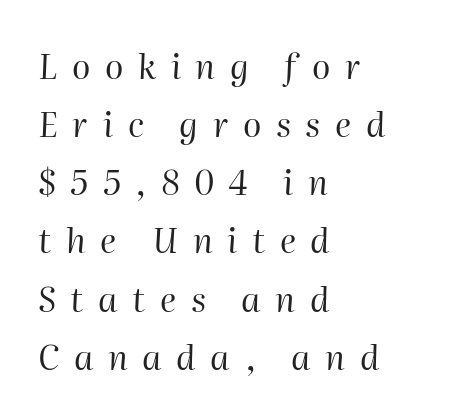
Q: Is the text bold? A: No.
Q: Is the text italic (slanted)? A: Yes, it leans right by about 2 degrees.
Q: Is the text underlined? A: No.
Q: How is the paragraph aligned? A: Left-aligned.
Q: Is the spacing between letters normal or unusually wide? A: Unusually wide.
Q: Width (condensed, normal, or wide)? A: Normal.
Q: Stroke contrast? A: High.
Q: x-height? A: Medium.
Q: Monospaced? A: No.
